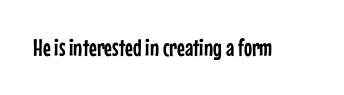
{"italic": "no", "underline": "no", "letter_spacing": "normal", "letter_spacing_em": 0.0, "glyph_px": 24}
